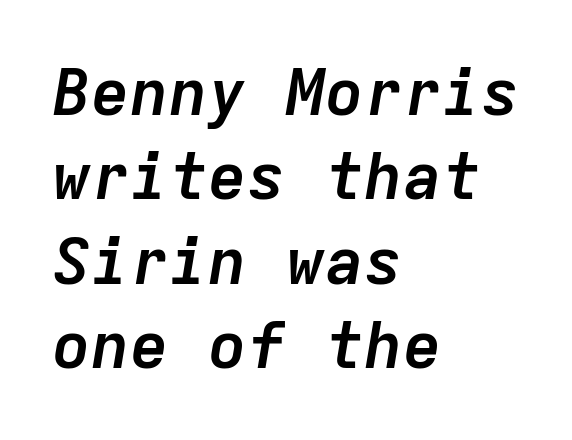
The image shows 65 px semibold type, italic (leaning right), monospaced; set left-aligned, normal line spacing (1.3x), normal letter spacing, not underlined; low stroke contrast and a medium x-height.
